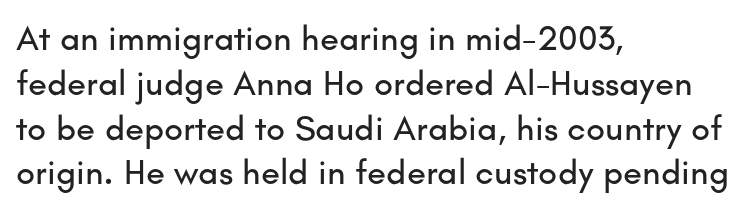
Upright lettering throughout. Check the space under the baseline: it is left empty. This sample is left-justified, so line endings fall wherever the words run out. The horizontal fit of the characters is conventional and even.
